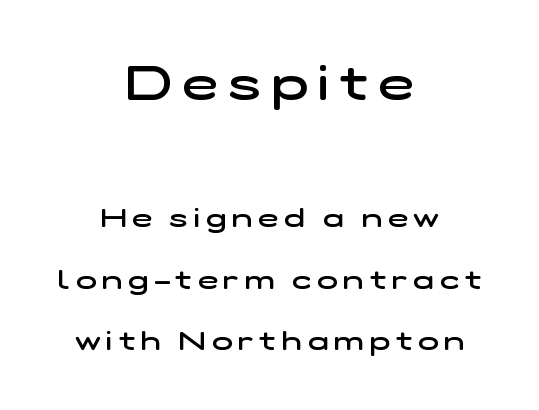
The image shows 48 px semibold, wide sans-serif type; set centered, loose line spacing (2.27x), unusually wide letter spacing (+0.22 em), not underlined; the first (top) block is 1.78x larger; low stroke contrast and a medium x-height.
